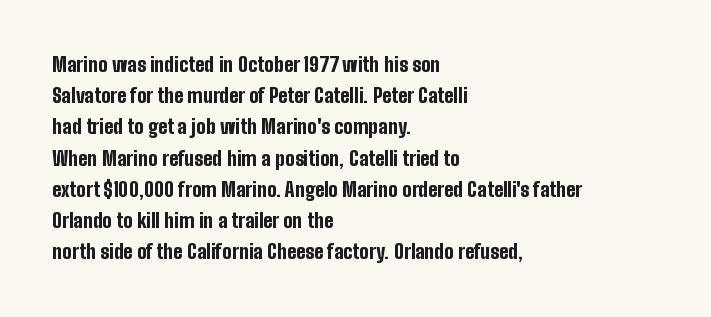
{"italic": "no", "bold": "yes", "underline": "no", "align": "left", "line_spacing": "normal", "line_spacing_ratio": 1.56, "letter_spacing": "normal", "letter_spacing_em": 0.0, "glyph_px": 20}
